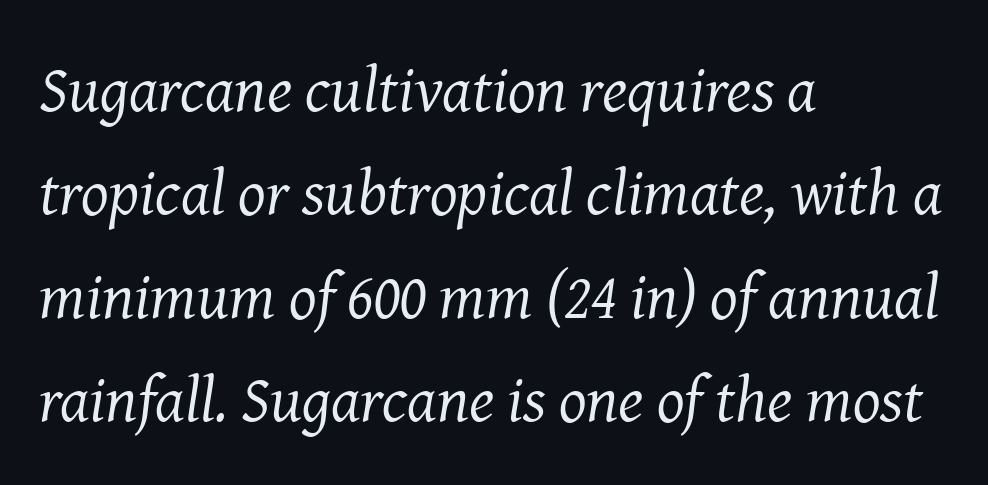
The string is rendered with underlining switched off. It's the slanting kind of type. A typesetter would call this proportional, since set widths differ per character. What's the leading like? Ordinary, nothing unusual. Stems here are at most as thick as an everyday book face.
